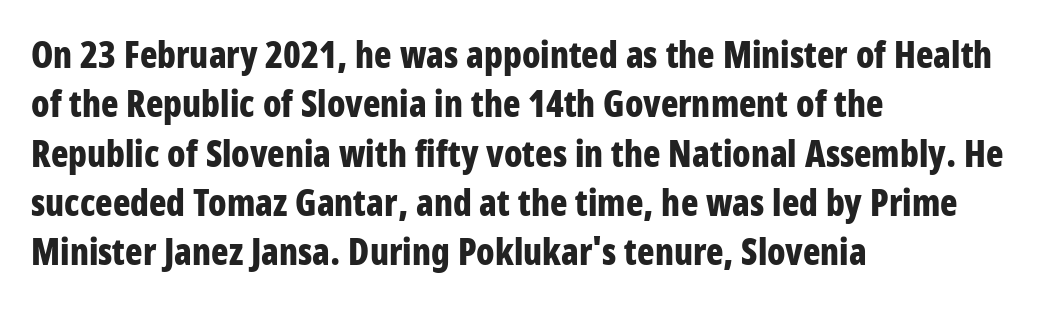
The image shows 36 px bold, condensed sans-serif type, upright; set left-aligned, normal line spacing (1.37x), normal letter spacing, not underlined; low stroke contrast and a large x-height.
